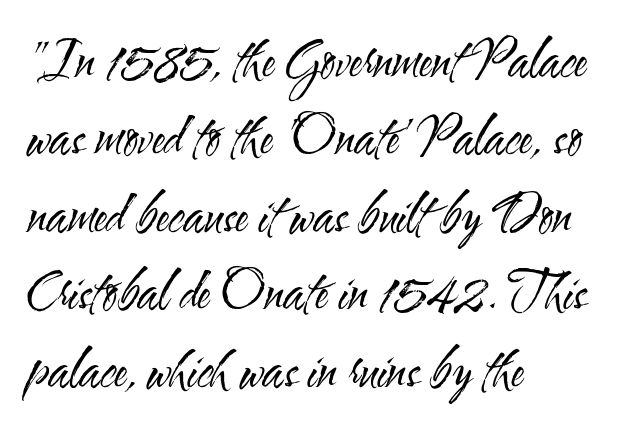
{"serif": "no", "bold": "no", "weight": "regular", "width": "condensed", "stroke_contrast": "medium", "x_height": "small", "monospaced": "no", "underline": "no", "align": "left", "line_spacing": "normal", "line_spacing_ratio": 1.55, "letter_spacing": "normal", "letter_spacing_em": 0.0, "glyph_px": 50}
